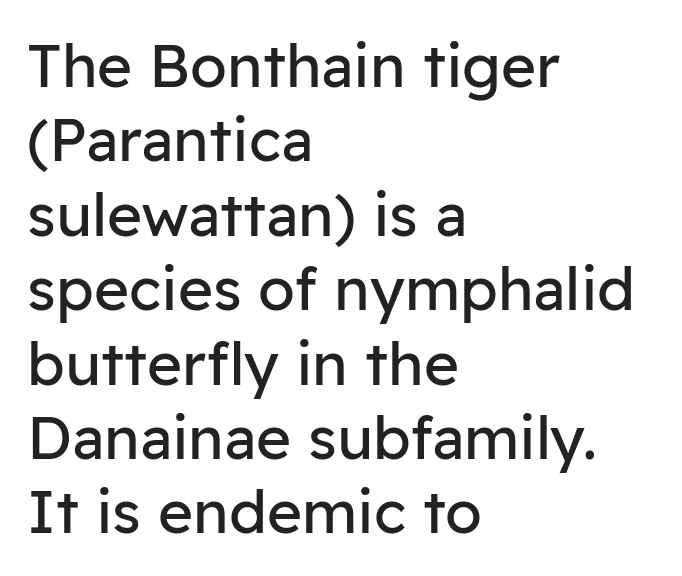
The letters carry no serifs — their stems end cleanly without finishing strokes. Visually the block forms a straight wall on the left and a jagged coastline on the right. Plain, unruled lines of type. Heft: none added — not bold.
